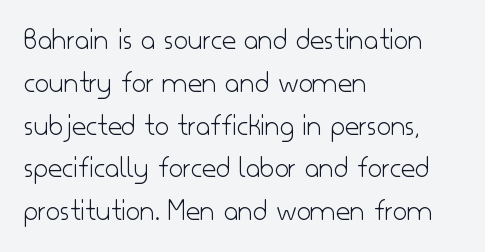
{"serif": "no", "italic": "no", "bold": "no", "weight": "light", "width": "normal", "stroke_contrast": "low", "x_height": "small", "monospaced": "no", "underline": "no", "align": "left", "line_spacing": "normal", "line_spacing_ratio": 1.38, "letter_spacing": "normal", "letter_spacing_em": 0.0, "glyph_px": 31}
